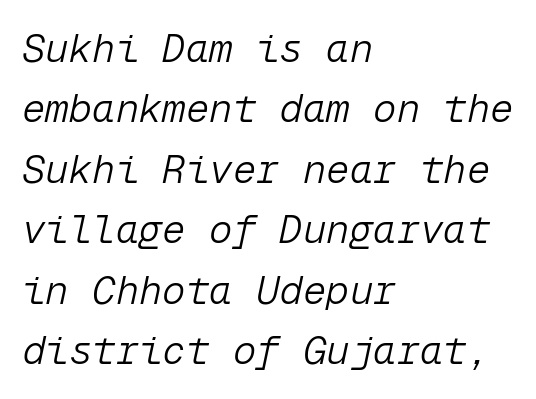
Q: Is the text bold? A: No.
Q: Is the text italic (slanted)? A: Yes, it leans right by about 12 degrees.
Q: Is the text underlined? A: No.
Q: How is the paragraph aligned? A: Left-aligned.
Q: Is the spacing between letters normal or unusually wide? A: Normal.
Q: Is the spacing between lines tight, normal or loose? A: Normal.
Q: Width (condensed, normal, or wide)? A: Normal.
Q: Stroke contrast? A: Low.
Q: x-height? A: Medium.
Q: Monospaced? A: Yes.
